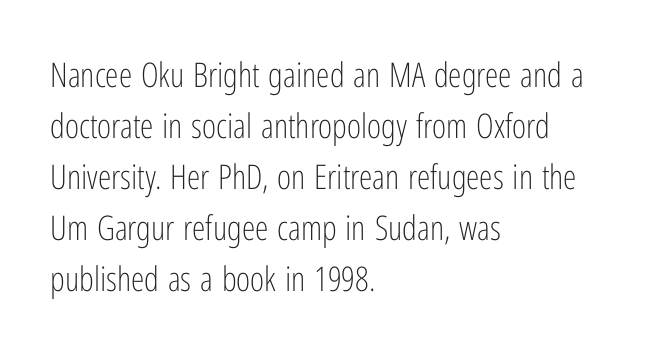
The image shows 34 px light, condensed sans-serif type, upright; set left-aligned, normal line spacing (1.5x), normal letter spacing, not underlined; low stroke contrast and a medium x-height.
